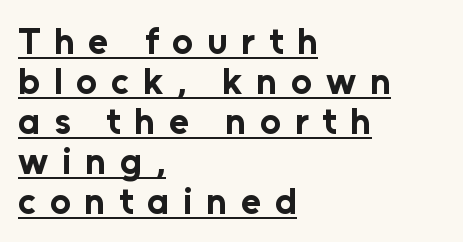
The image shows 37 px bold sans-serif type, upright; set left-aligned, tight line spacing (1.08x), unusually wide letter spacing (+0.37 em), underlined; low stroke contrast and a medium x-height.
